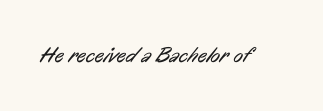
{"bold": "no", "underline": "no", "letter_spacing": "normal", "letter_spacing_em": 0.0, "glyph_px": 22}
